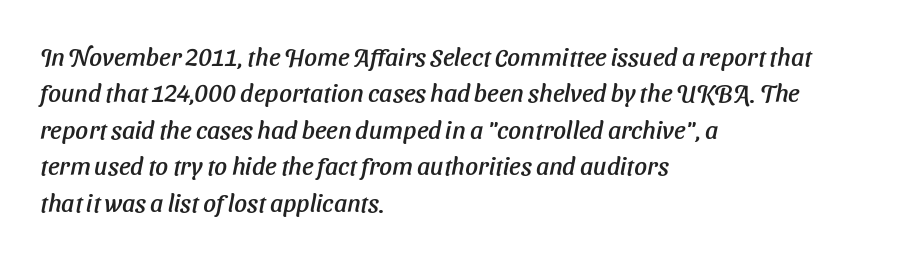
The image shows 25 px text type, italic (leaning right); set left-aligned, normal line spacing (1.46x), normal letter spacing, not underlined.
